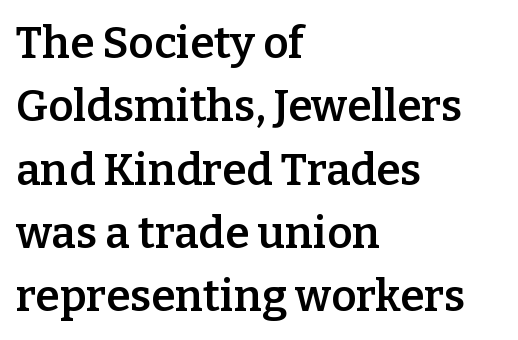
{"serif": "yes", "italic": "no", "bold": "semi", "weight": "semibold", "width": "normal", "stroke_contrast": "low", "x_height": "medium", "monospaced": "no", "underline": "no", "align": "left", "line_spacing": "normal", "line_spacing_ratio": 1.44, "letter_spacing": "normal", "letter_spacing_em": 0.0, "glyph_px": 44}
